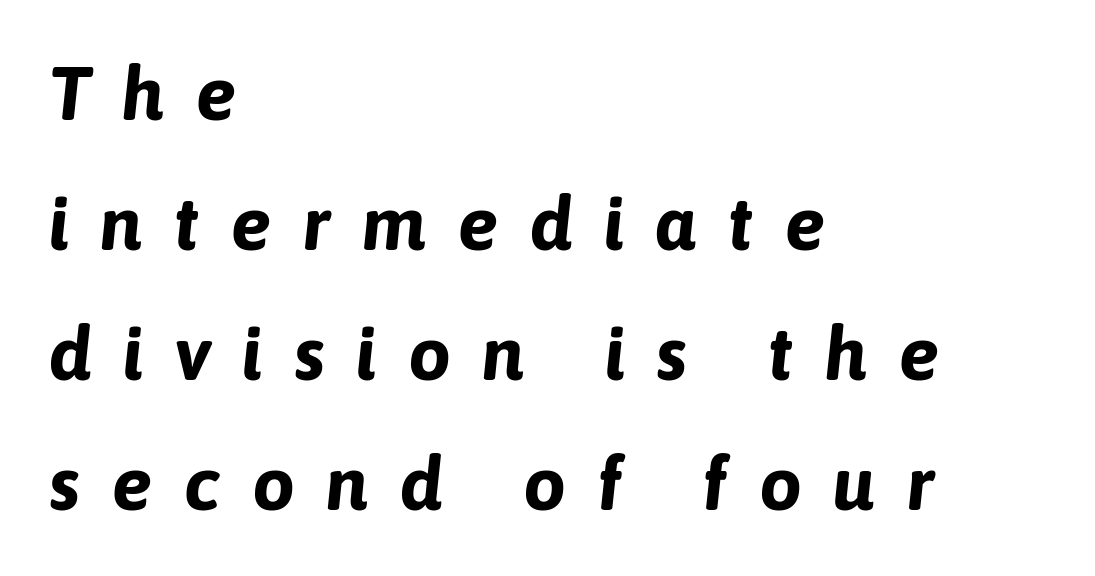
Q: Is the text bold? A: Yes.
Q: Is the text italic (slanted)? A: Yes, it leans right by about 6 degrees.
Q: Is the text underlined? A: No.
Q: How is the paragraph aligned? A: Left-aligned.
Q: Is the spacing between letters normal or unusually wide? A: Unusually wide.
Q: Width (condensed, normal, or wide)? A: Normal.
Q: Stroke contrast? A: Low.
Q: x-height? A: Medium.
Q: Monospaced? A: No.
